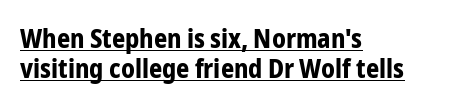
{"italic": "no", "bold": "yes", "underline": "yes", "align": "left", "line_spacing": "tight", "line_spacing_ratio": 1.14, "letter_spacing": "normal", "letter_spacing_em": 0.0, "glyph_px": 26}
